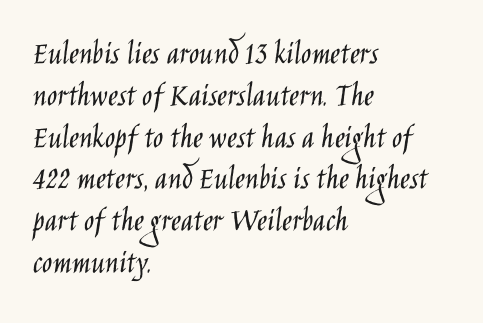
Observe the ordinary spacing: letters are neighbours, not strangers. The glyphs are unaccompanied by any horizontal stroke below them. Character widths vary here, with narrow letters taking less room than wide ones.
